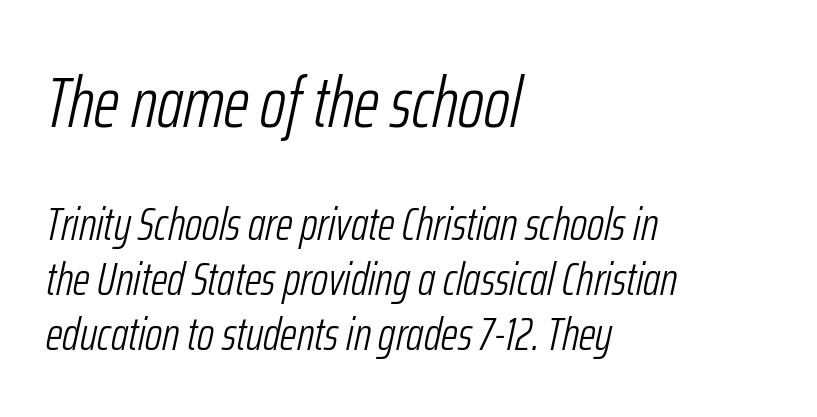
{"italic": "yes", "lean": "right", "slant_degrees": 12, "bold": "no", "weight": "light", "width": "condensed", "stroke_contrast": "low", "x_height": "medium", "monospaced": "no", "underline": "no", "align": "left", "line_spacing_ratio": 1.17, "letter_spacing": "normal", "letter_spacing_em": 0.0, "larger_block": "first", "size_ratio": 1.51, "glyph_px": 71}
